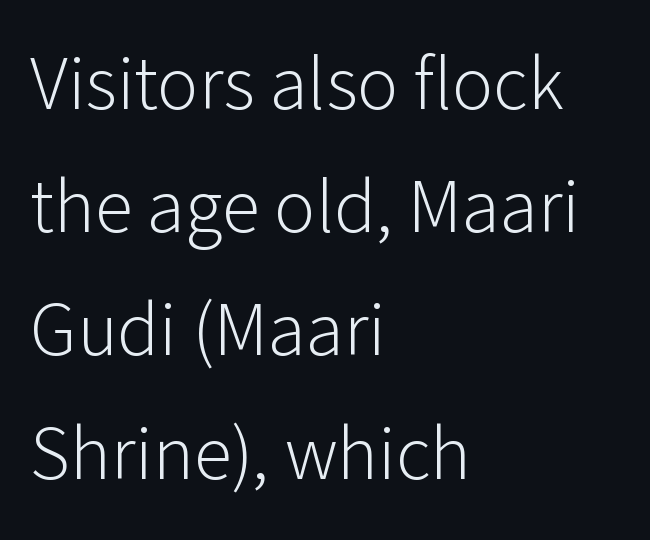
{"serif": "no", "italic": "no", "bold": "no", "weight": "light", "width": "normal", "stroke_contrast": "low", "x_height": "medium", "monospaced": "no", "underline": "no", "align": "left", "line_spacing": "normal", "line_spacing_ratio": 1.6, "letter_spacing": "normal", "letter_spacing_em": 0.0, "glyph_px": 77}
